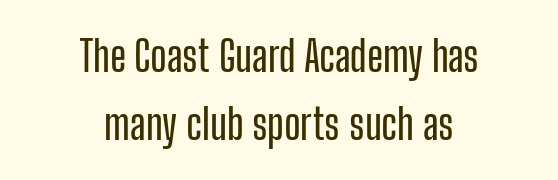
Q: Is the text italic (slanted)? A: No, it is upright.
Q: Is the typeface a serif or a sans-serif typeface? A: Sans-serif.
Q: Is the text underlined? A: No.
Q: How is the paragraph aligned? A: Centered.
Q: Is the spacing between letters normal or unusually wide? A: Normal.
Q: Is the spacing between lines tight, normal or loose? A: Normal.
Q: Width (condensed, normal, or wide)? A: Condensed.
Q: Stroke contrast? A: Low.
Q: x-height? A: Medium.
Q: Monospaced? A: No.
